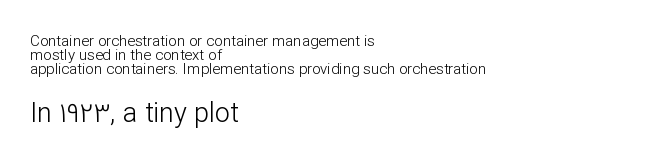
Q: Is the text bold? A: No.
Q: Is the text italic (slanted)? A: No, it is upright.
Q: Is the text underlined? A: No.
Q: How is the paragraph aligned? A: Left-aligned.
Q: Is the spacing between letters normal or unusually wide? A: Normal.
Q: Is the spacing between lines tight, normal or loose? A: Tight.
Q: Which block of text is set in a larger size, the first (top) or the second (bottom)? A: The second (bottom) one.
